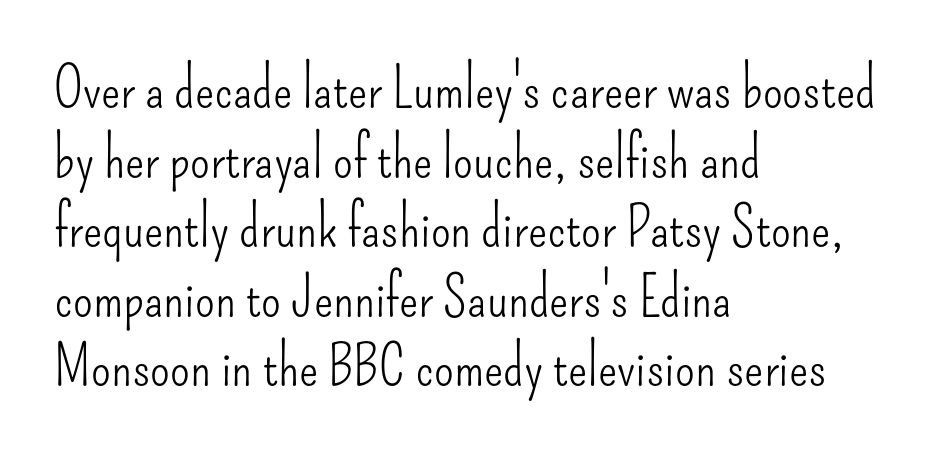
Q: Is the text bold? A: No.
Q: Is the text italic (slanted)? A: No, it is upright.
Q: Is the typeface a serif or a sans-serif typeface? A: Sans-serif.
Q: Is the text underlined? A: No.
Q: How is the paragraph aligned? A: Left-aligned.
Q: Is the spacing between letters normal or unusually wide? A: Normal.
Q: Width (condensed, normal, or wide)? A: Condensed.
Q: Stroke contrast? A: Low.
Q: x-height? A: Small.
Q: Monospaced? A: No.
